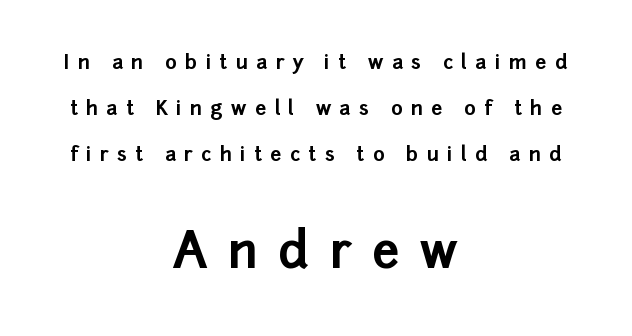
Anything drawn beneath the words? Only blank space. Look at the glyph heights: the lower group is clearly the bigger setting. The specimen reads as upright at a glance. Summary of vertical rhythm: relaxed, with wide interline spacing. Observe the absence of serifs on each vertical stroke in this sample.
